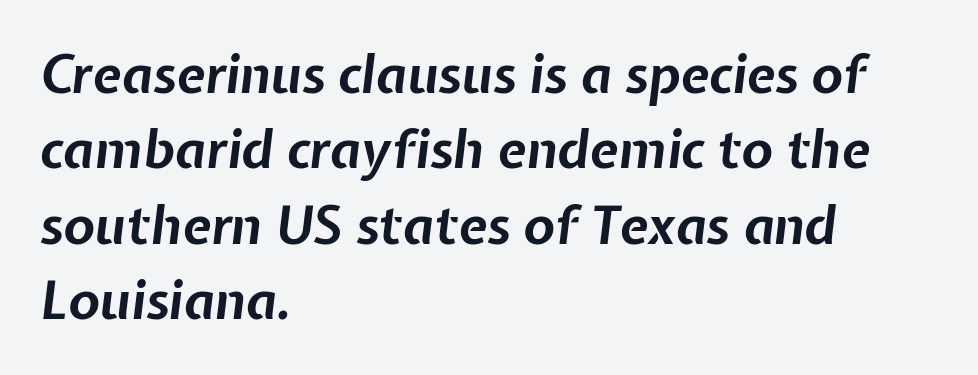
The image shows 52 px bold type, italic (leaning right); set left-aligned, normal line spacing (1.45x), normal letter spacing, not underlined; low stroke contrast and a medium x-height.
